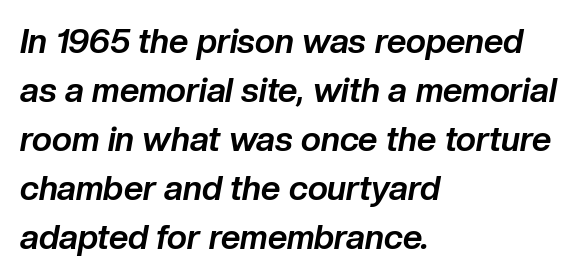
Plain, unruled lines of type. What stands out about the letter spacing? Nothing — it is the standard amount. Heft: maximum for text — a bold. Teacher's note: observe the even left margin — that is flush-left alignment.
